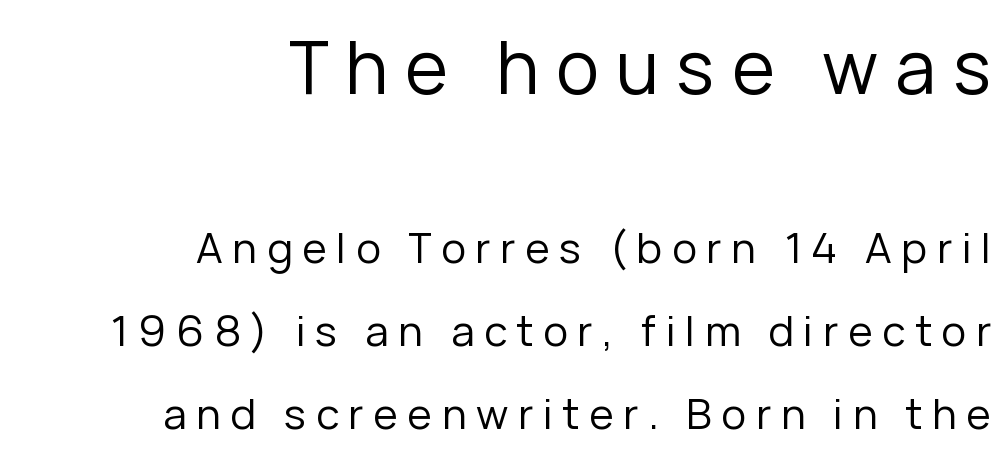
{"serif": "no", "italic": "no", "bold": "no", "weight": "regular", "width": "normal", "stroke_contrast": "low", "x_height": "medium", "monospaced": "no", "underline": "no", "align": "right", "line_spacing": "loose", "line_spacing_ratio": 1.97, "letter_spacing": "wide", "letter_spacing_em": 0.23, "larger_block": "first", "size_ratio": 1.74, "glyph_px": 73}
